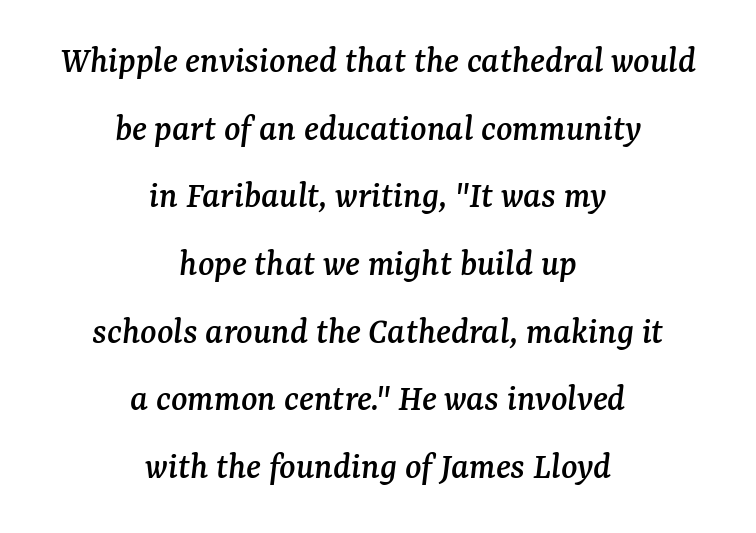
{"serif": "yes", "italic": "yes", "lean": "right", "slant_degrees": 7, "width": "normal", "stroke_contrast": "medium", "x_height": "medium", "monospaced": "no", "underline": "no", "align": "center", "line_spacing_ratio": 1.78, "letter_spacing": "normal", "letter_spacing_em": 0.0, "glyph_px": 38}
